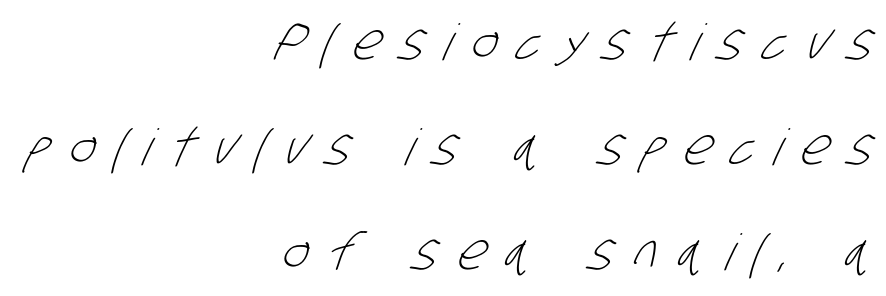
Q: Is the text bold? A: No.
Q: Is the typeface a serif or a sans-serif typeface? A: Sans-serif.
Q: Is the text underlined? A: No.
Q: How is the paragraph aligned? A: Right-aligned.
Q: Is the spacing between letters normal or unusually wide? A: Unusually wide.
Q: Is the spacing between lines tight, normal or loose? A: Loose.
Q: Width (condensed, normal, or wide)? A: Condensed.
Q: Stroke contrast? A: Low.
Q: x-height? A: Large.
Q: Monospaced? A: No.
